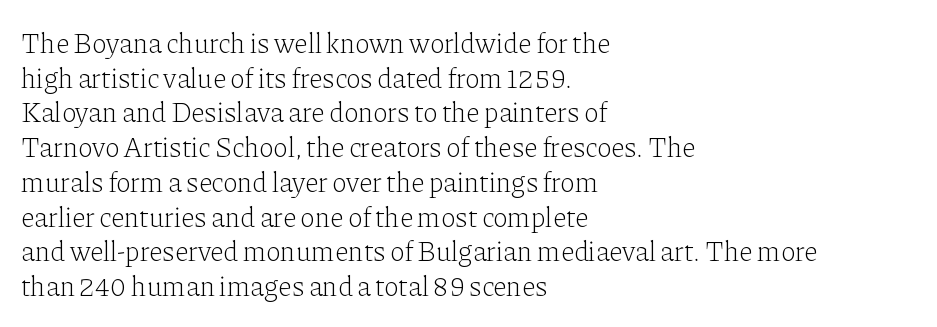
{"serif": "yes", "italic": "no", "bold": "no", "weight": "light", "width": "normal", "stroke_contrast": "low", "x_height": "medium", "monospaced": "no", "underline": "no", "align": "left", "line_spacing_ratio": 1.24, "letter_spacing": "normal", "letter_spacing_em": 0.0, "glyph_px": 28}
